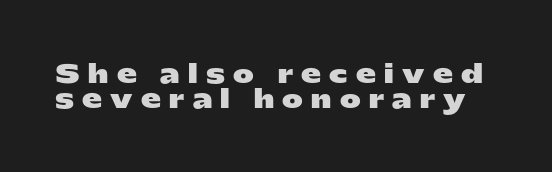
{"italic": "no", "bold": "yes", "underline": "no", "line_spacing": "tight", "line_spacing_ratio": 1.0, "letter_spacing": "wide", "letter_spacing_em": 0.33, "glyph_px": 25}
